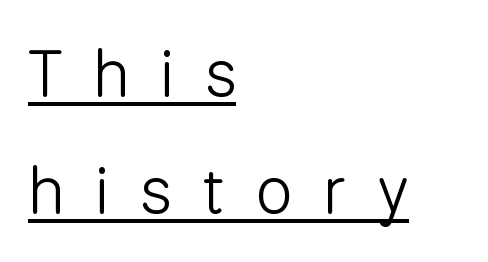
Q: Is the text bold? A: No.
Q: Is the text italic (slanted)? A: No, it is upright.
Q: Is the typeface a serif or a sans-serif typeface? A: Sans-serif.
Q: Is the text underlined? A: Yes.
Q: How is the paragraph aligned? A: Left-aligned.
Q: Is the spacing between letters normal or unusually wide? A: Unusually wide.
Q: Width (condensed, normal, or wide)? A: Normal.
Q: Stroke contrast? A: Low.
Q: x-height? A: Medium.
Q: Monospaced? A: No.
